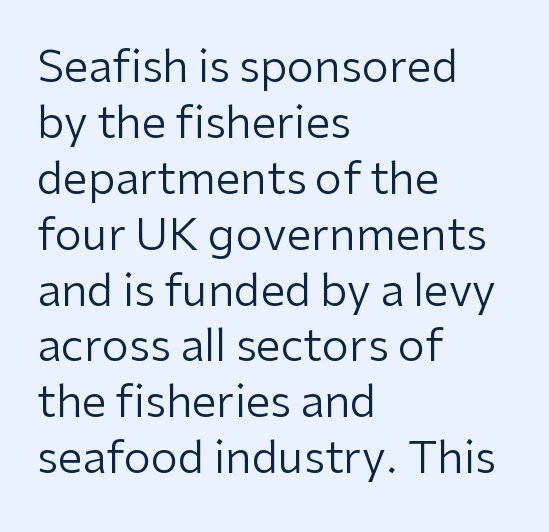
Q: Is the text bold? A: No.
Q: Is the text italic (slanted)? A: No, it is upright.
Q: Is the typeface a serif or a sans-serif typeface? A: Sans-serif.
Q: Is the text underlined? A: No.
Q: How is the paragraph aligned? A: Left-aligned.
Q: Is the spacing between letters normal or unusually wide? A: Normal.
Q: Is the spacing between lines tight, normal or loose? A: Normal.
Q: Width (condensed, normal, or wide)? A: Normal.
Q: Stroke contrast? A: Low.
Q: x-height? A: Medium.
Q: Monospaced? A: No.
